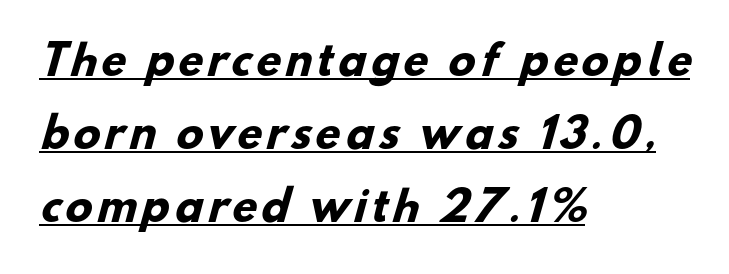
{"serif": "no", "bold": "yes", "weight": "heavy", "width": "normal", "stroke_contrast": "low", "x_height": "small", "monospaced": "no", "underline": "yes", "align": "left", "line_spacing_ratio": 1.82, "glyph_px": 40}
